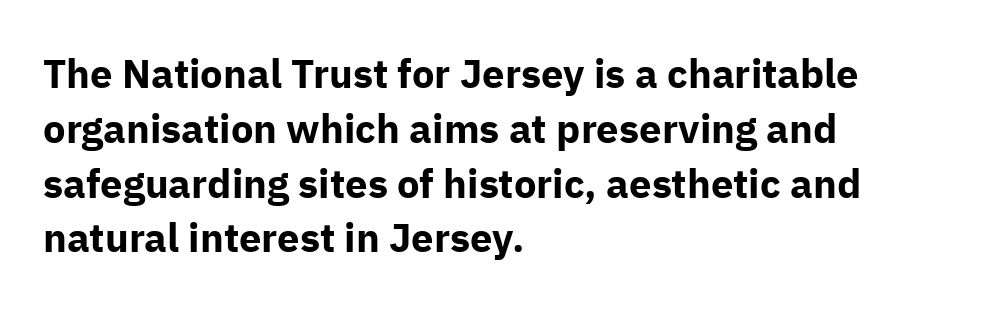
Q: Is the text bold? A: Yes.
Q: Is the text italic (slanted)? A: No, it is upright.
Q: Is the typeface a serif or a sans-serif typeface? A: Sans-serif.
Q: Is the text underlined? A: No.
Q: How is the paragraph aligned? A: Left-aligned.
Q: Is the spacing between letters normal or unusually wide? A: Normal.
Q: Is the spacing between lines tight, normal or loose? A: Normal.
Q: Width (condensed, normal, or wide)? A: Normal.
Q: Stroke contrast? A: Low.
Q: x-height? A: Medium.
Q: Monospaced? A: No.
